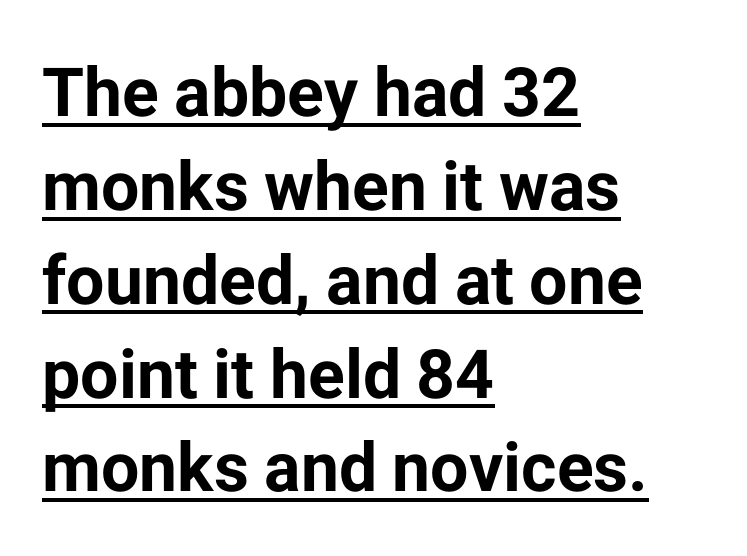
{"serif": "no", "italic": "no", "bold": "yes", "weight": "bold", "width": "normal", "stroke_contrast": "low", "x_height": "medium", "monospaced": "no", "underline": "yes", "align": "left", "line_spacing": "normal", "line_spacing_ratio": 1.38, "letter_spacing": "normal", "letter_spacing_em": 0.0, "glyph_px": 68}
